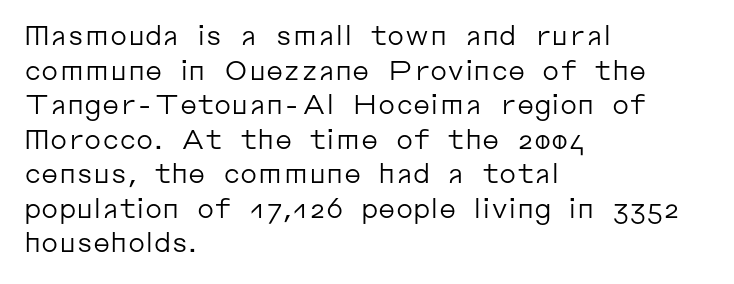
Q: Is the text bold? A: No.
Q: Is the text italic (slanted)? A: No, it is upright.
Q: Is the text underlined? A: No.
Q: How is the paragraph aligned? A: Left-aligned.
Q: Is the spacing between letters normal or unusually wide? A: Normal.
Q: Is the spacing between lines tight, normal or loose? A: Normal.
